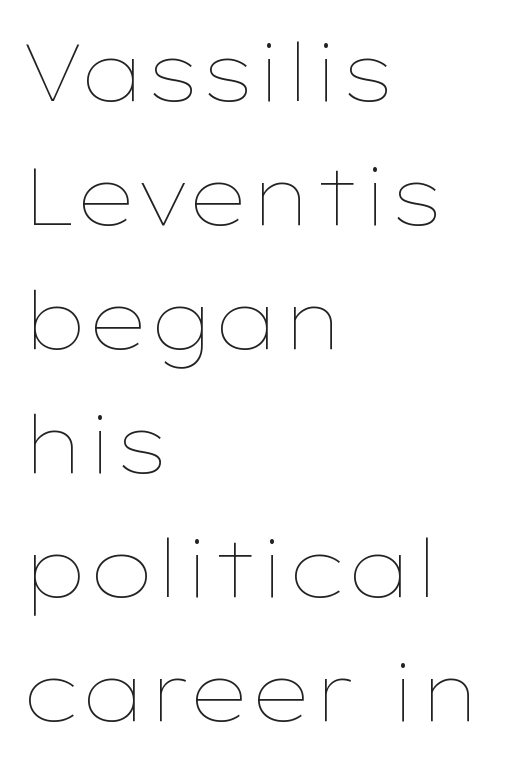
Note the varied advance widths — an 'i' is clearly narrower than an 'm'. In terms of leading, this rendering sits right in the middle. Ascenders rise straight up at ninety degrees. Alignment: flush left. The space directly below the letters is spotless. Observe the ordinary spacing: letters are neighbours, not strangers.
